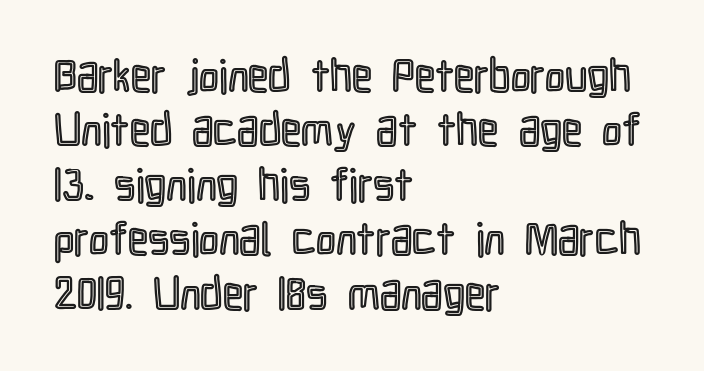
Spacing verdict: proportional, widths tailored to each character. In CSS terms this would be text-align: left. The rendering keeps characters at their native spacing. The type sits square on the baseline with zero lean. No word sits above an underline.
